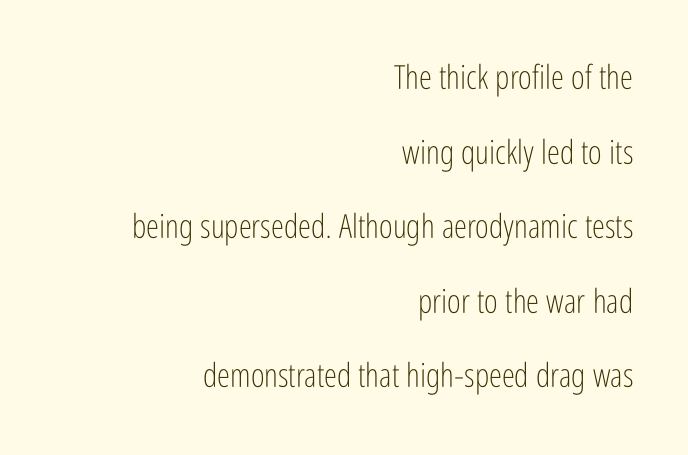
In CSS terms this would be text-align: right. This rendering employs a face without finishing strokes, i.e., a sans-serif. The letters stand upright; this is a roman face. Stroke thickness stays within the range of a standard reading face or lighter. Varying glyph widths throughout — classic text-font behaviour.
